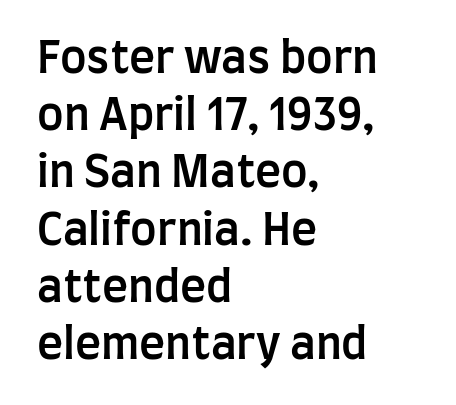
The image shows 44 px semibold, condensed sans-serif type, upright; set left-aligned, normal line spacing (1.3x), normal letter spacing, not underlined; low stroke contrast and a large x-height.
